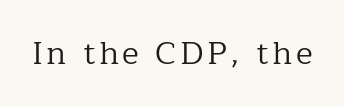
The image shows 32 px regular-weight serif type, upright; set not underlined; low stroke contrast and a medium x-height.
